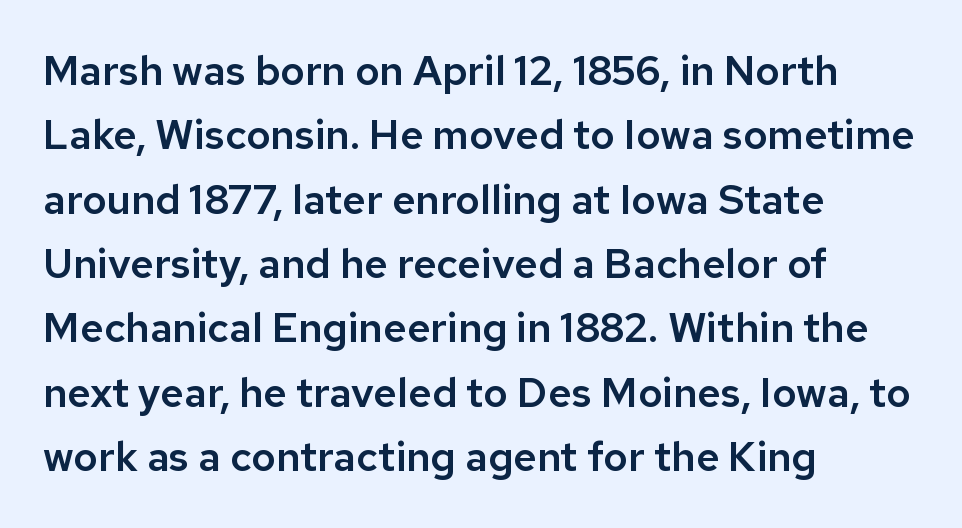
{"serif": "no", "italic": "no", "width": "normal", "stroke_contrast": "low", "x_height": "medium", "monospaced": "no", "underline": "no", "align": "left", "line_spacing": "normal", "line_spacing_ratio": 1.57, "letter_spacing": "normal", "letter_spacing_em": 0.0, "glyph_px": 41}
